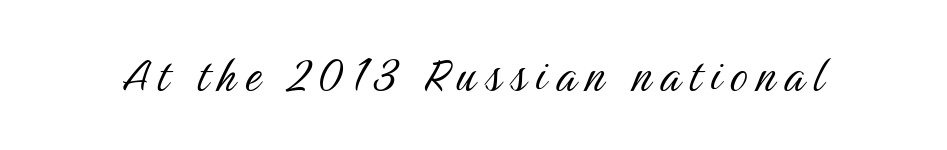
Q: Is the text bold? A: No.
Q: Is the text italic (slanted)? A: Yes.
Q: Is the typeface a serif or a sans-serif typeface? A: Sans-serif.
Q: Is the text underlined? A: No.
Q: Width (condensed, normal, or wide)? A: Condensed.
Q: Stroke contrast? A: Medium.
Q: x-height? A: Medium.
Q: Monospaced? A: No.
